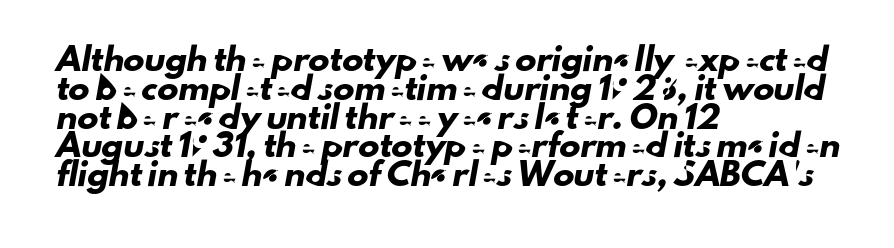
The area under the type is left untouched. In CSS terms this would be text-align: left. The lines sit at an ordinary, default distance from one another. The rendering keeps characters at their native spacing.
